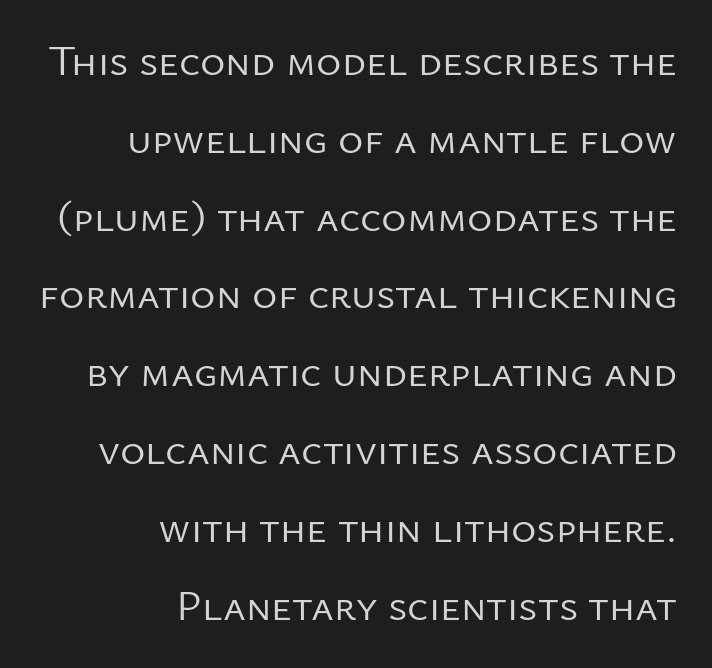
Q: Is the text bold? A: No.
Q: Is the text italic (slanted)? A: No, it is upright.
Q: Is the typeface a serif or a sans-serif typeface? A: Sans-serif.
Q: Is the text underlined? A: No.
Q: How is the paragraph aligned? A: Right-aligned.
Q: Is the spacing between letters normal or unusually wide? A: Normal.
Q: Width (condensed, normal, or wide)? A: Normal.
Q: Stroke contrast? A: Low.
Q: x-height? A: Medium.
Q: Monospaced? A: No.
